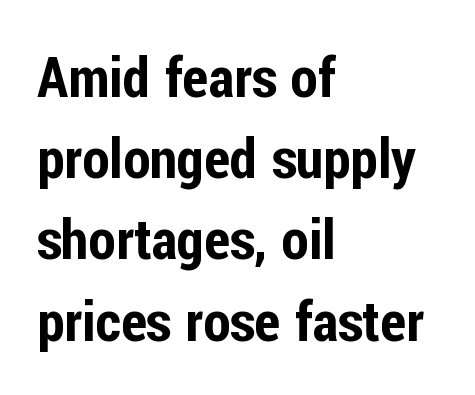
Q: Is the text italic (slanted)? A: No, it is upright.
Q: Is the typeface a serif or a sans-serif typeface? A: Sans-serif.
Q: Is the text underlined? A: No.
Q: How is the paragraph aligned? A: Left-aligned.
Q: Is the spacing between letters normal or unusually wide? A: Normal.
Q: Is the spacing between lines tight, normal or loose? A: Normal.
Q: Width (condensed, normal, or wide)? A: Condensed.
Q: Stroke contrast? A: Low.
Q: x-height? A: Medium.
Q: Monospaced? A: No.
